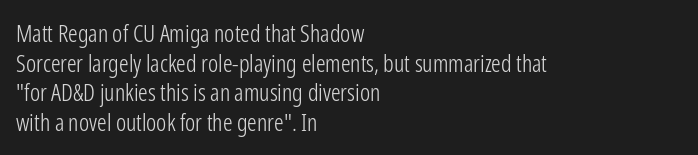
{"italic": "no", "bold": "no", "underline": "no", "align": "left", "line_spacing_ratio": 1.23, "letter_spacing": "normal", "letter_spacing_em": 0.0, "glyph_px": 24}
